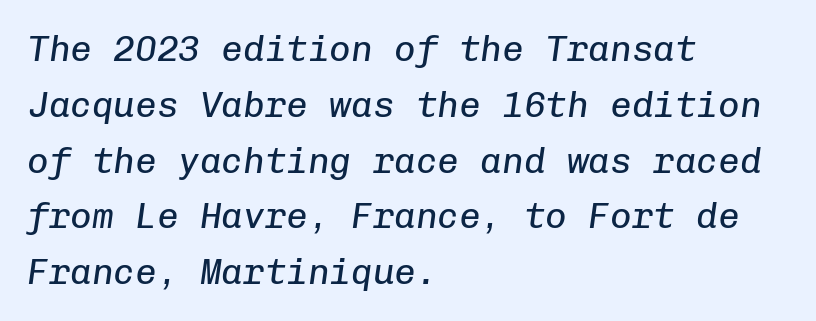
Q: Is the text bold? A: No.
Q: Is the text italic (slanted)? A: Yes, it leans right by about 8 degrees.
Q: Is the text underlined? A: No.
Q: How is the paragraph aligned? A: Left-aligned.
Q: Is the spacing between letters normal or unusually wide? A: Normal.
Q: Is the spacing between lines tight, normal or loose? A: Normal.
Q: Width (condensed, normal, or wide)? A: Normal.
Q: Stroke contrast? A: Low.
Q: x-height? A: Medium.
Q: Monospaced? A: Yes.
